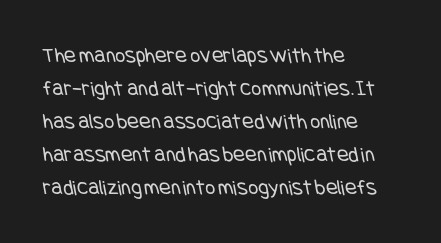
Q: Is the text bold? A: No.
Q: Is the text underlined? A: No.
Q: How is the paragraph aligned? A: Left-aligned.
Q: Is the spacing between letters normal or unusually wide? A: Normal.
Q: Is the spacing between lines tight, normal or loose? A: Normal.
